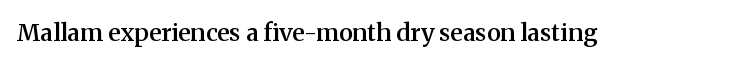
Q: Is the text bold? A: Semi-bold.
Q: Is the text italic (slanted)? A: No, it is upright.
Q: Is the text underlined? A: No.
Q: Is the spacing between letters normal or unusually wide? A: Normal.
